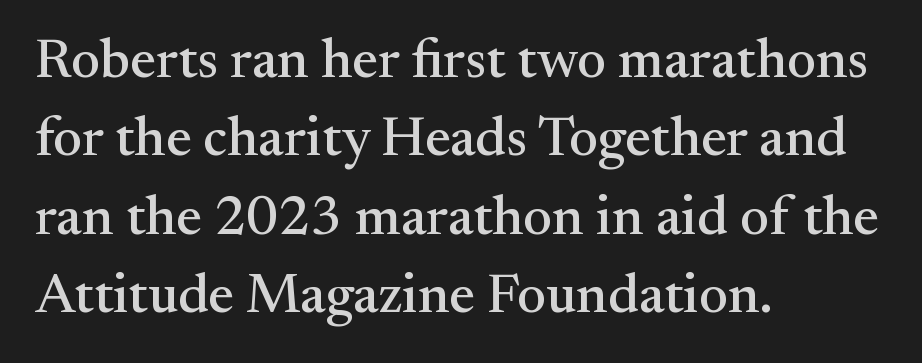
The image shows 56 px serif type, upright; set left-aligned, normal line spacing (1.4x), normal letter spacing, not underlined; medium stroke contrast and a small x-height.
